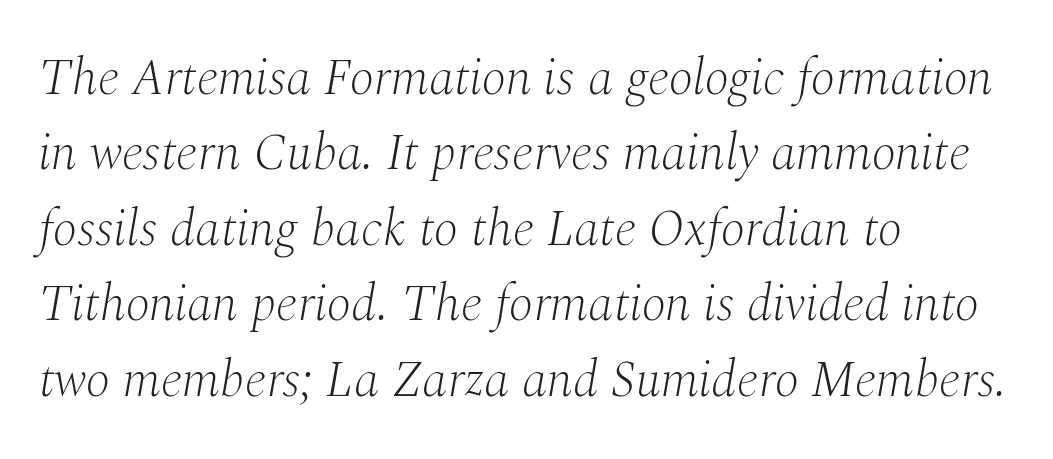
{"serif": "yes", "italic": "yes", "lean": "right", "slant_degrees": 10, "bold": "no", "weight": "light", "width": "normal", "stroke_contrast": "medium", "x_height": "medium", "monospaced": "no", "underline": "no", "align": "left", "line_spacing": "normal", "line_spacing_ratio": 1.48, "letter_spacing": "normal", "letter_spacing_em": 0.0, "glyph_px": 51}
